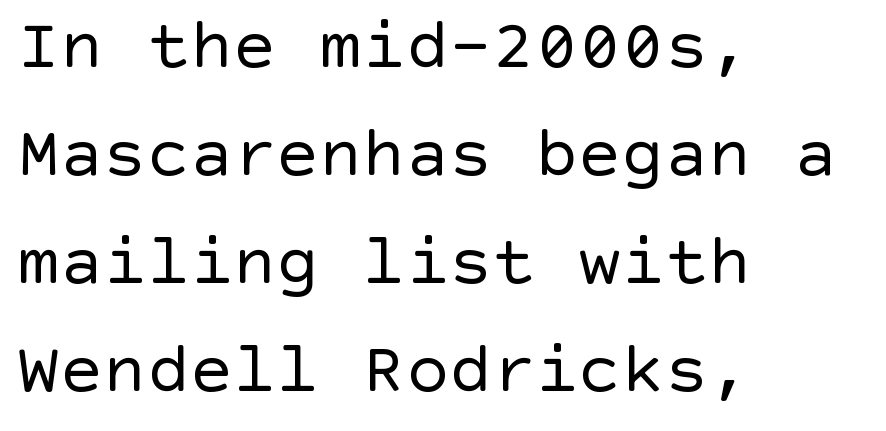
{"serif": "no", "italic": "no", "bold": "no", "weight": "regular", "width": "normal", "x_height": "large", "underline": "no", "align": "left", "line_spacing": "normal", "line_spacing_ratio": 1.5, "letter_spacing": "normal", "letter_spacing_em": 0.0, "glyph_px": 72}
